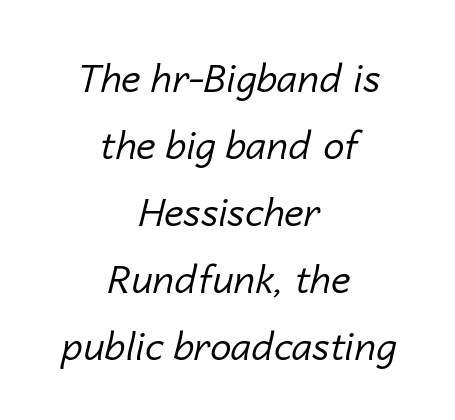
Q: Is the text bold? A: No.
Q: Is the text italic (slanted)? A: Yes, it leans right by about 14 degrees.
Q: Is the text underlined? A: No.
Q: How is the paragraph aligned? A: Centered.
Q: Is the spacing between letters normal or unusually wide? A: Normal.
Q: Width (condensed, normal, or wide)? A: Normal.
Q: Stroke contrast? A: Low.
Q: x-height? A: Medium.
Q: Monospaced? A: No.
